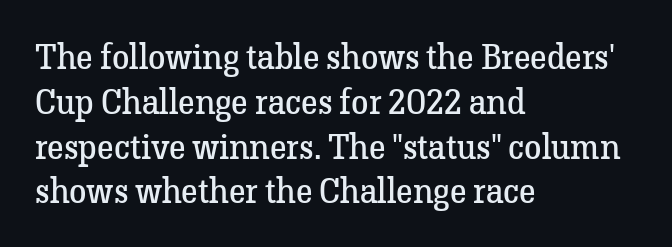
This sample is left-justified, so line endings fall wherever the words run out. The face used here is rendered with its standard letterfit. The passage shown stacks its lines at a standard gap. The rendering uses natural spacing where letterforms have individual widths. Check where the strokes stop: tiny serifs finish them off.
